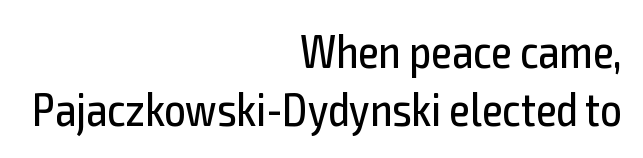
{"serif": "no", "italic": "no", "bold": "no", "weight": "regular", "width": "condensed", "x_height": "medium", "monospaced": "no", "underline": "no", "align": "right", "line_spacing_ratio": 1.24, "letter_spacing": "normal", "letter_spacing_em": 0.0, "glyph_px": 47}
